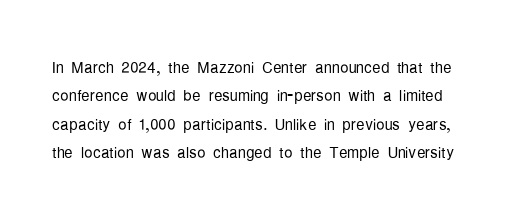
The passage shown has conventional tracking throughout. The space directly below the letters is spotless. The weight tops out at a normal text grade. Rendered with straight, roman letterforms. The block of text has a typical density, with ordinary space between rows.
